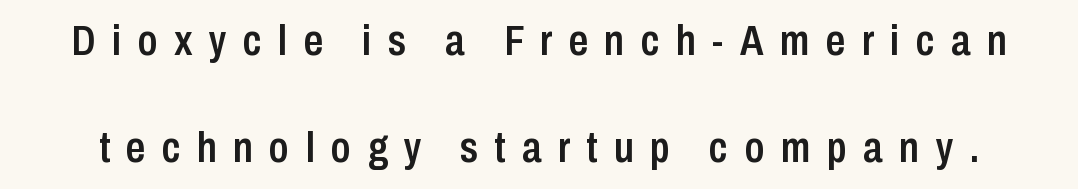
{"serif": "no", "italic": "no", "bold": "semi", "weight": "semibold", "width": "condensed", "stroke_contrast": "low", "x_height": "medium", "monospaced": "no", "underline": "no", "line_spacing": "loose", "line_spacing_ratio": 2.48, "letter_spacing": "wide", "letter_spacing_em": 0.38, "glyph_px": 43}
